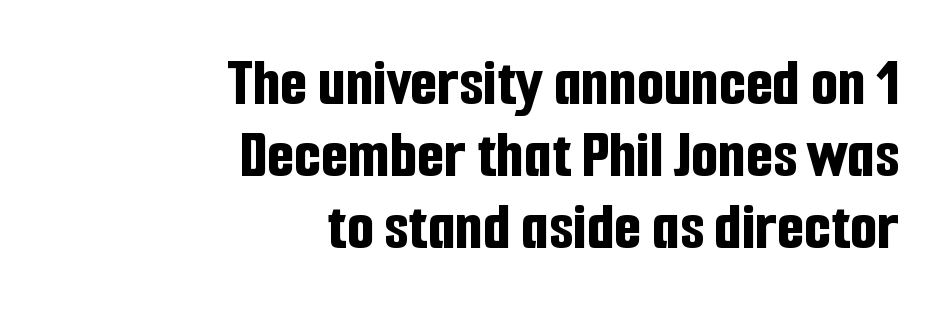
This block would grow much taller if given ordinary leading; it's compressed now. The passage shown has conventional tracking throughout. Proportional: the letters do not fall into vertical columns. This rendering uses right alignment, leaving the left contour irregular. Each glyph is drawn with heavy, bold strokes.
